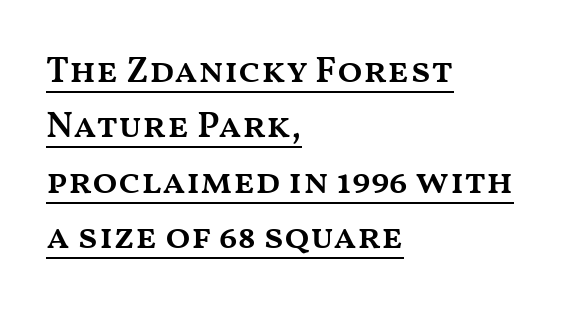
Typesetter's note: demi weight, one step under bold. Each line starts at the same left margin while the right side varies. Think of a printed novel: that variable character pitch is what you see here. The sample's only ornament is a line tracing under the words.
